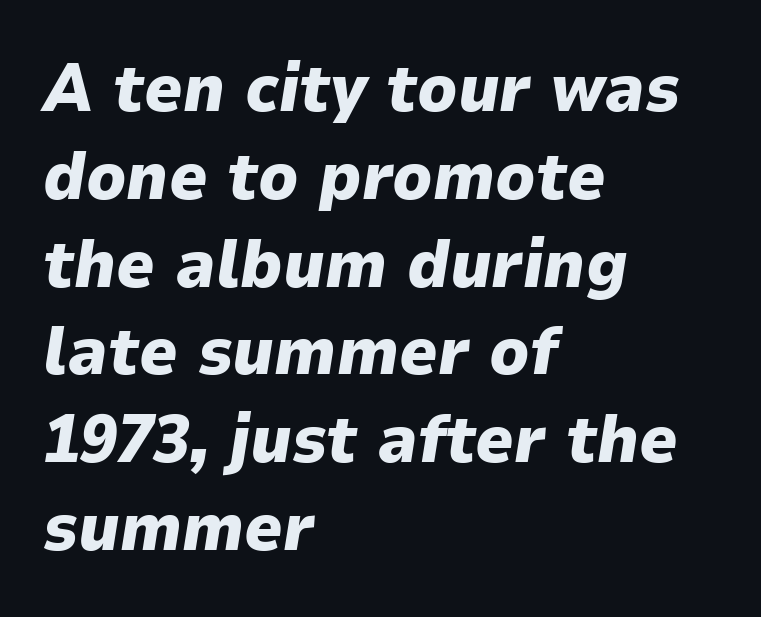
{"italic": "yes", "lean": "right", "slant_degrees": 9, "bold": "yes", "weight": "heavy", "width": "normal", "stroke_contrast": "low", "x_height": "medium", "monospaced": "no", "underline": "no", "align": "left", "line_spacing": "normal", "line_spacing_ratio": 1.31, "letter_spacing": "normal", "letter_spacing_em": 0.0, "glyph_px": 67}
